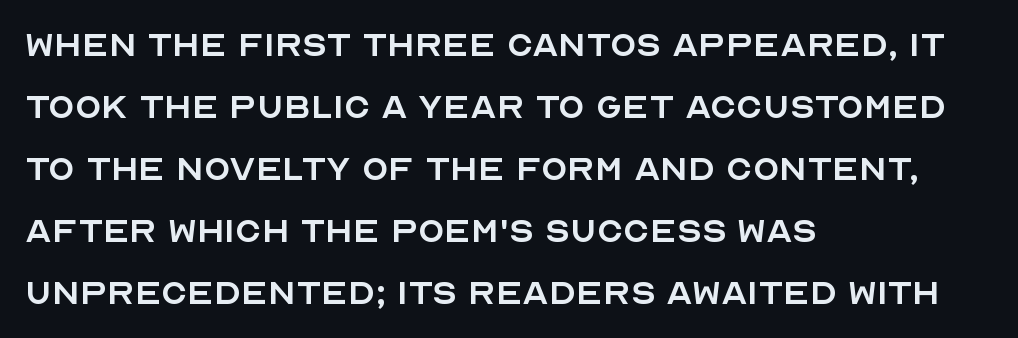
Q: Is the text bold? A: No.
Q: Is the text italic (slanted)? A: No, it is upright.
Q: Is the typeface a serif or a sans-serif typeface? A: Sans-serif.
Q: Is the text underlined? A: No.
Q: How is the paragraph aligned? A: Left-aligned.
Q: Is the spacing between letters normal or unusually wide? A: Normal.
Q: Is the spacing between lines tight, normal or loose? A: Normal.
Q: Width (condensed, normal, or wide)? A: Normal.
Q: x-height? A: Large.
Q: Monospaced? A: No.
